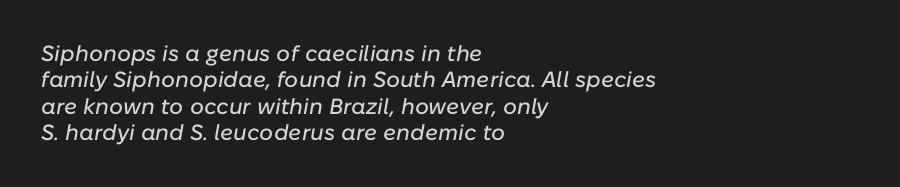
The image shows 22 px text type, italic (leaning right); set left-aligned, line spacing 1.2x, normal letter spacing, not underlined.
